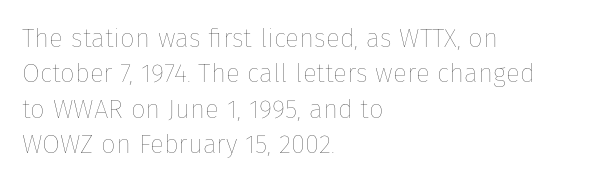
The image shows 26 px text type, upright; set left-aligned, normal line spacing (1.36x), normal letter spacing, not underlined.
